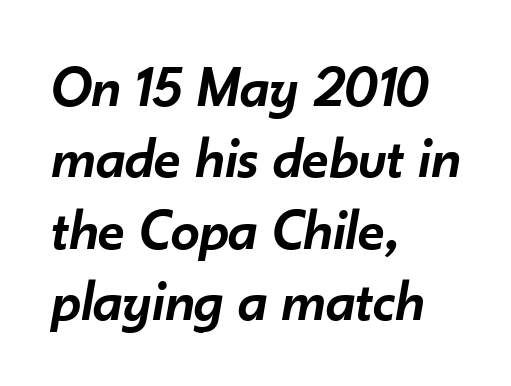
The passage shown is typed in a proportional face where columns would drift. Looking at the ascenders, they clearly lean. Line starts are locked; line ends wander. A somewhat darkened texture: the type is semibold rather than bold. A typesetter would call this zero additional tracking. The string is rendered with underlining switched off.
